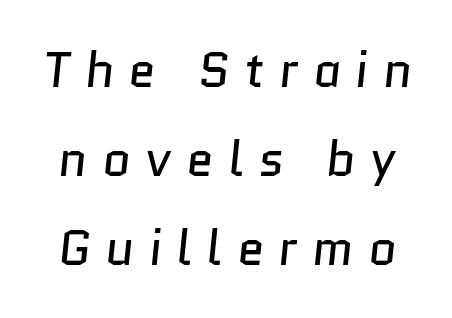
Summary of weight: not heavy and not bold. Caption: expanded tracking, letters set apart. Serifs: no, the terminals of the letterforms are clean. Each letter keeps its own natural width here, so spacing adapts to shape. Underline: absent.
